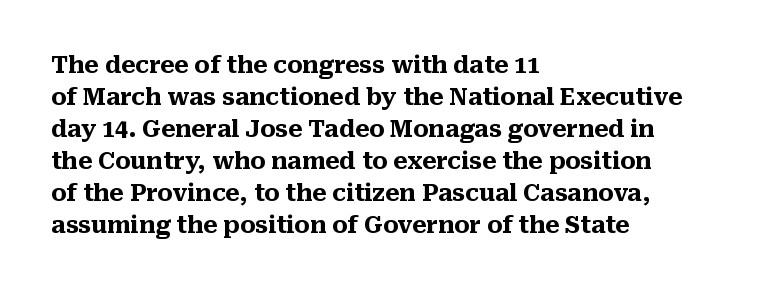
The image shows 23 px bold type, upright; set left-aligned, normal line spacing (1.39x), normal letter spacing, not underlined.
